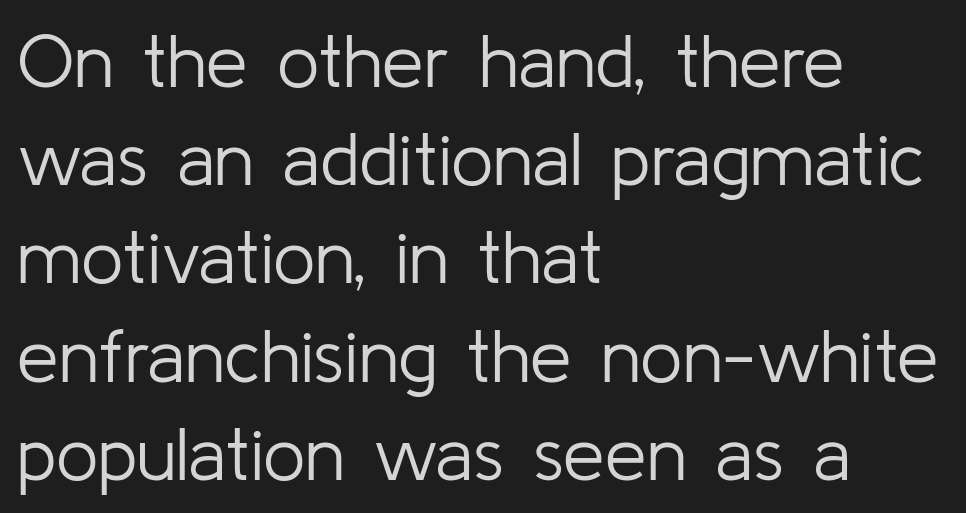
{"serif": "no", "italic": "no", "bold": "no", "weight": "light", "width": "normal", "stroke_contrast": "low", "x_height": "medium", "monospaced": "no", "underline": "no", "align": "left", "line_spacing": "normal", "line_spacing_ratio": 1.31, "letter_spacing": "normal", "letter_spacing_em": 0.0, "glyph_px": 75}
